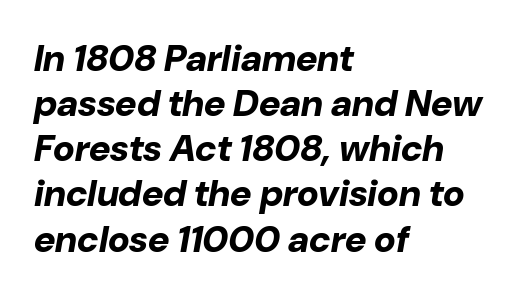
The image shows 37 px bold type, italic (leaning right); set left-aligned, line spacing 1.22x, normal letter spacing, not underlined; low stroke contrast and a medium x-height.
